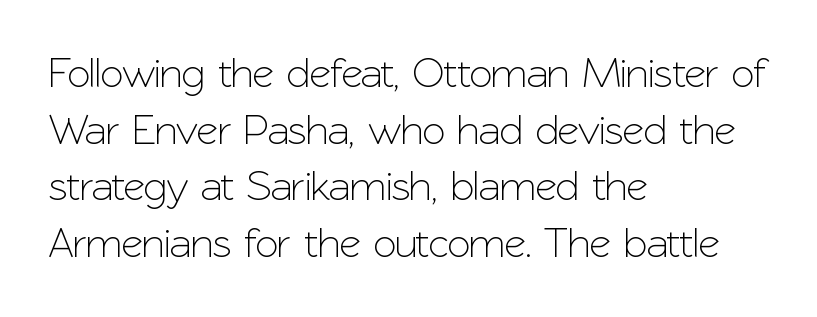
The space beneath each line is pristine and unruled. Unlike a traditional serif, this face leaves its strokes unadorned. Ordinary non-slanted type is in use. Leading: standard. The face used here is proportionally spaced, like ordinary book or web type. Honestly, the letter spacing is just normal — you wouldn't notice it.
